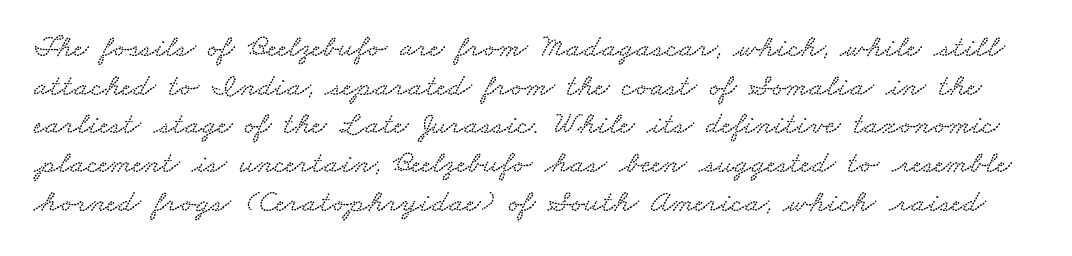
{"width": "wide", "stroke_contrast": "low", "x_height": "small", "monospaced": "no", "underline": "no", "line_spacing_ratio": 1.21, "letter_spacing": "normal", "letter_spacing_em": 0.0, "glyph_px": 32}
